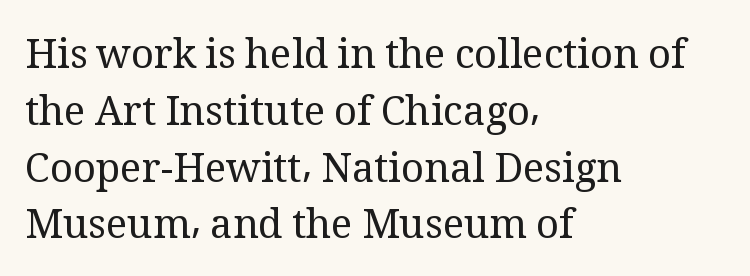
Q: Is the text bold? A: No.
Q: Is the text italic (slanted)? A: No, it is upright.
Q: Is the typeface a serif or a sans-serif typeface? A: Serif.
Q: Is the text underlined? A: No.
Q: How is the paragraph aligned? A: Left-aligned.
Q: Is the spacing between letters normal or unusually wide? A: Normal.
Q: Is the spacing between lines tight, normal or loose? A: Normal.
Q: Width (condensed, normal, or wide)? A: Normal.
Q: Stroke contrast? A: Medium.
Q: x-height? A: Medium.
Q: Monospaced? A: No.
